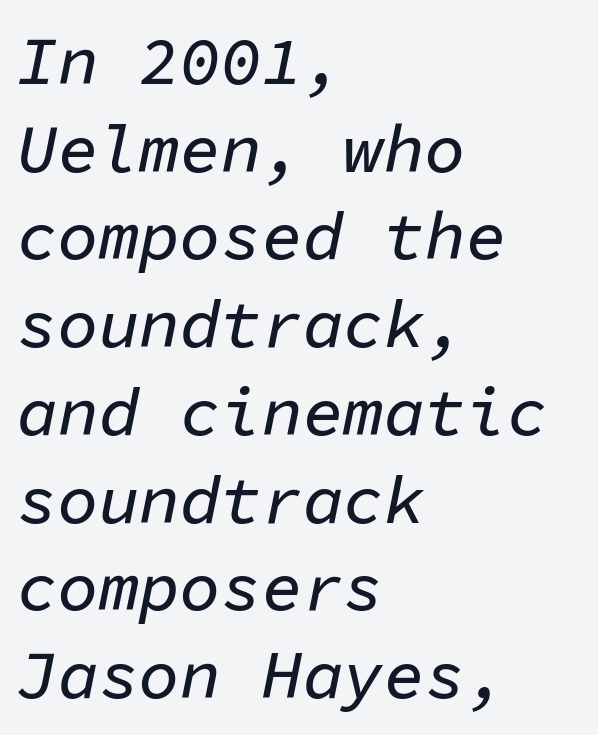
Q: Is the text italic (slanted)? A: Yes, it leans right by about 11 degrees.
Q: Is the text underlined? A: No.
Q: How is the paragraph aligned? A: Left-aligned.
Q: Is the spacing between letters normal or unusually wide? A: Normal.
Q: Is the spacing between lines tight, normal or loose? A: Normal.
Q: Width (condensed, normal, or wide)? A: Normal.
Q: Stroke contrast? A: Low.
Q: x-height? A: Medium.
Q: Monospaced? A: Yes.
